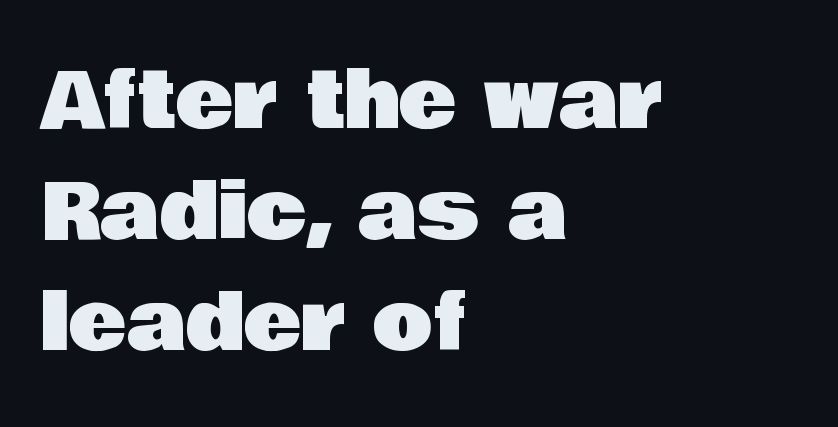
{"serif": "no", "italic": "no", "width": "normal", "stroke_contrast": "low", "x_height": "large", "monospaced": "no", "underline": "no", "align": "left", "line_spacing": "normal", "line_spacing_ratio": 1.42, "letter_spacing": "normal", "letter_spacing_em": 0.0, "glyph_px": 78}
